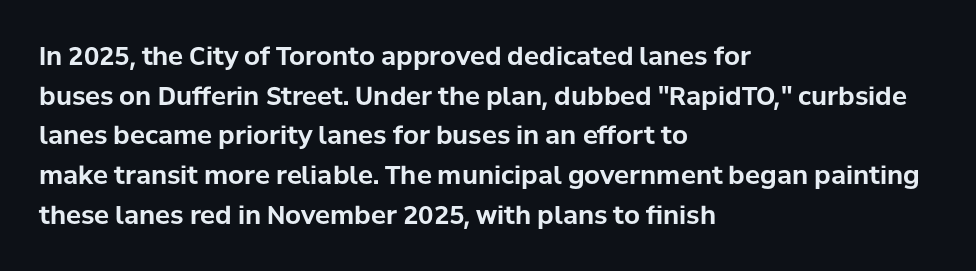
{"italic": "no", "bold": "yes", "underline": "no", "align": "left", "line_spacing": "normal", "line_spacing_ratio": 1.59, "letter_spacing": "normal", "letter_spacing_em": 0.0, "glyph_px": 25}
